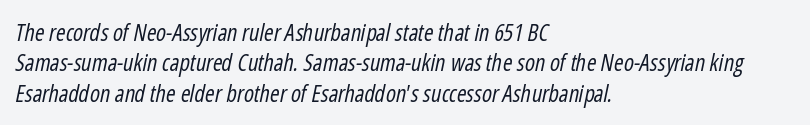
Q: Is the text bold? A: No.
Q: Is the text italic (slanted)? A: Yes, it leans right by about 12 degrees.
Q: Is the text underlined? A: No.
Q: How is the paragraph aligned? A: Left-aligned.
Q: Is the spacing between letters normal or unusually wide? A: Normal.
Q: Is the spacing between lines tight, normal or loose? A: Normal.
